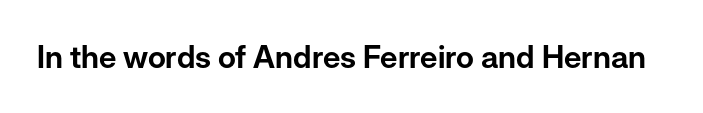
{"serif": "no", "italic": "no", "width": "normal", "stroke_contrast": "low", "x_height": "medium", "monospaced": "no", "underline": "no", "letter_spacing": "normal", "letter_spacing_em": 0.0, "glyph_px": 31}
